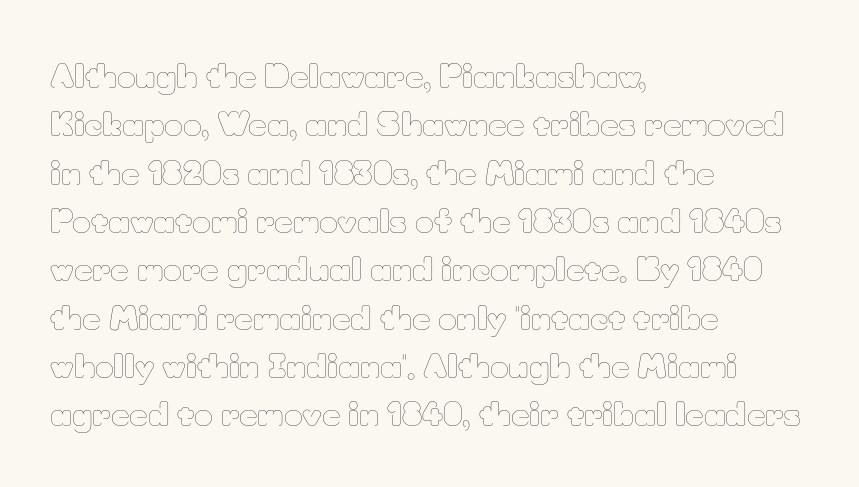
Heaviness? Minimal to ordinary, like unemphasized prose. Varying glyph widths throughout — classic text-font behaviour. Rendered with straight, roman letterforms. The glyphs are unaccompanied by any horizontal stroke below them. The letterforms sit shoulder to shoulder at normal distance.
